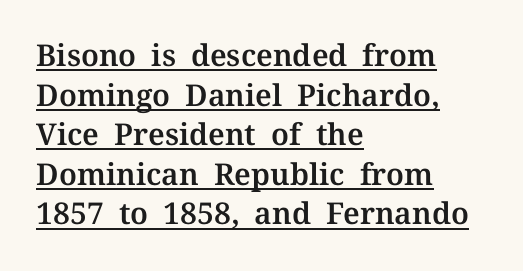
{"serif": "yes", "italic": "no", "width": "normal", "stroke_contrast": "medium", "x_height": "medium", "monospaced": "no", "underline": "yes", "align": "left", "line_spacing": "normal", "line_spacing_ratio": 1.32, "letter_spacing": "normal", "letter_spacing_em": 0.0, "glyph_px": 30}
